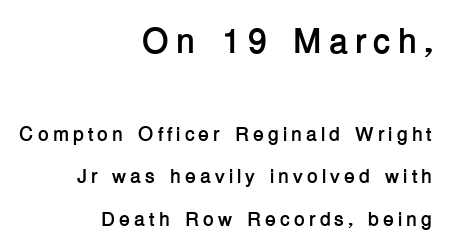
Q: Is the text bold? A: Yes.
Q: Is the text italic (slanted)? A: No, it is upright.
Q: Is the typeface a serif or a sans-serif typeface? A: Sans-serif.
Q: Is the text underlined? A: No.
Q: How is the paragraph aligned? A: Right-aligned.
Q: Is the spacing between lines tight, normal or loose? A: Loose.
Q: Which block of text is set in a larger size, the first (top) or the second (bottom)? A: The first (top) one.
Q: Width (condensed, normal, or wide)? A: Normal.
Q: Stroke contrast? A: Low.
Q: x-height? A: Medium.
Q: Monospaced? A: No.
